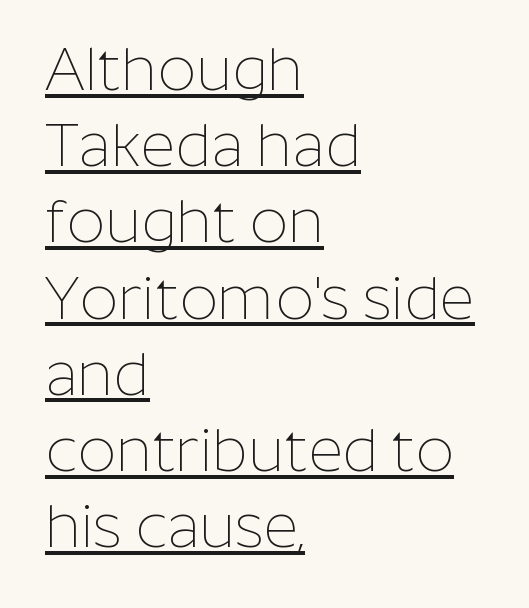
A continuous stroke trails under the words, as in a hyperlink. A quiet, ordinary-to-light weight characterises the typeface. The passage shown stacks its lines at a standard gap. This sample uses plain, unmodified letter spacing.
